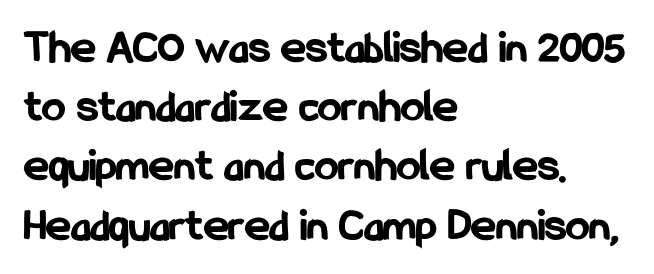
This sample has the flowing, uneven cadence of proportional lettering. The area under the type is left untouched. Do the letters lean? They stand straight. Typographically, this falls in the sans-serif category.
